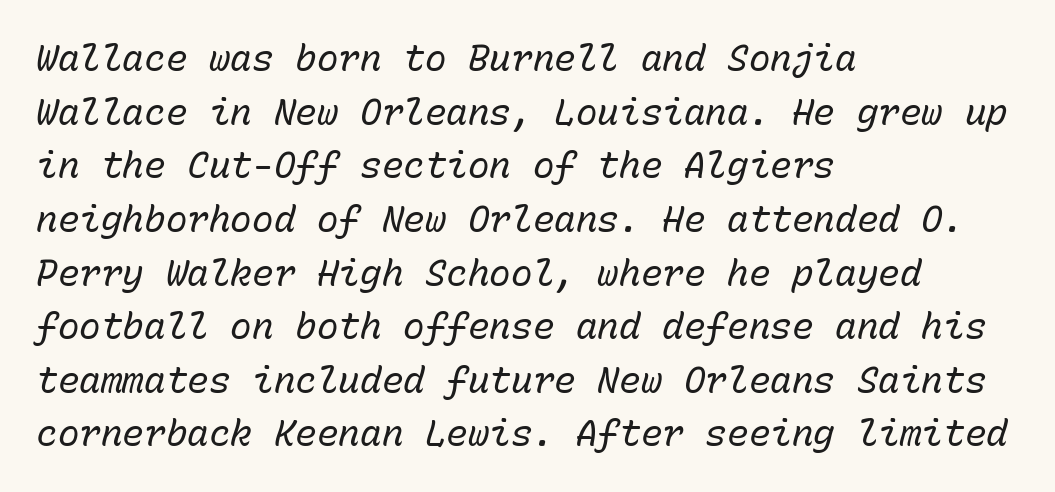
Q: Is the text bold? A: No.
Q: Is the text italic (slanted)? A: Yes, it leans right by about 15 degrees.
Q: Is the text underlined? A: No.
Q: How is the paragraph aligned? A: Left-aligned.
Q: Is the spacing between letters normal or unusually wide? A: Normal.
Q: Is the spacing between lines tight, normal or loose? A: Normal.
Q: Width (condensed, normal, or wide)? A: Normal.
Q: Stroke contrast? A: Low.
Q: x-height? A: Medium.
Q: Monospaced? A: Yes.
